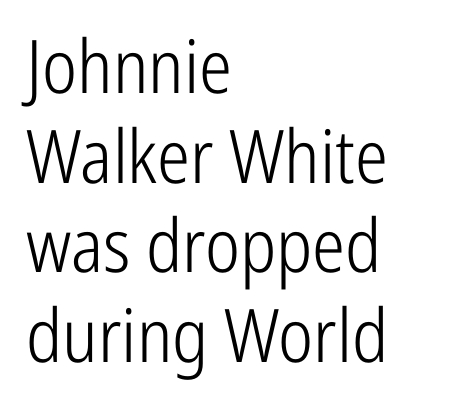
{"serif": "no", "italic": "no", "bold": "no", "weight": "light", "width": "condensed", "stroke_contrast": "low", "x_height": "medium", "monospaced": "no", "underline": "no", "align": "left", "line_spacing_ratio": 1.21, "letter_spacing": "normal", "letter_spacing_em": 0.0, "glyph_px": 74}
